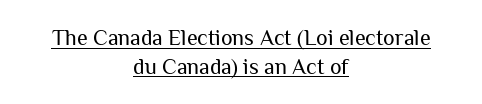
Q: Is the text bold? A: No.
Q: Is the text italic (slanted)? A: No, it is upright.
Q: Is the text underlined? A: Yes.
Q: How is the paragraph aligned? A: Centered.
Q: Is the spacing between letters normal or unusually wide? A: Normal.
Q: Is the spacing between lines tight, normal or loose? A: Normal.
